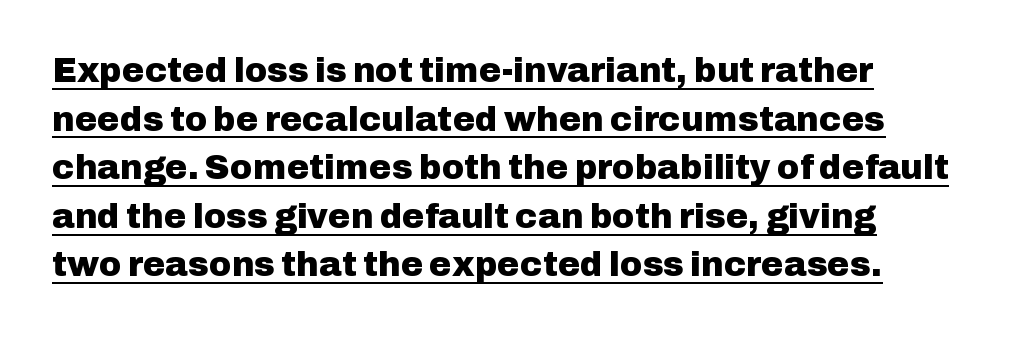
Q: Is the text bold? A: Yes.
Q: Is the text italic (slanted)? A: No, it is upright.
Q: Is the typeface a serif or a sans-serif typeface? A: Sans-serif.
Q: Is the text underlined? A: Yes.
Q: Is the spacing between letters normal or unusually wide? A: Normal.
Q: Is the spacing between lines tight, normal or loose? A: Normal.
Q: Width (condensed, normal, or wide)? A: Normal.
Q: Stroke contrast? A: Low.
Q: x-height? A: Medium.
Q: Monospaced? A: No.
